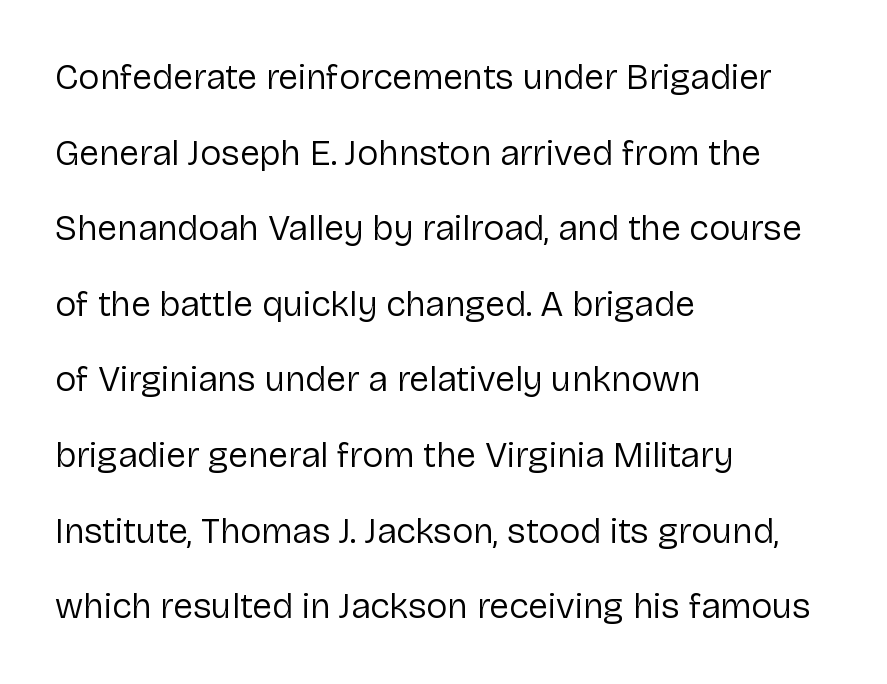
Every stem runs plumb, perpendicular to the baseline. Nothing heavy about these letters — not bold at all. If you drew a ruler down the left edge, every line would touch it. The rendering shows plain stroke endings on the letterforms — a sans-serif design.
